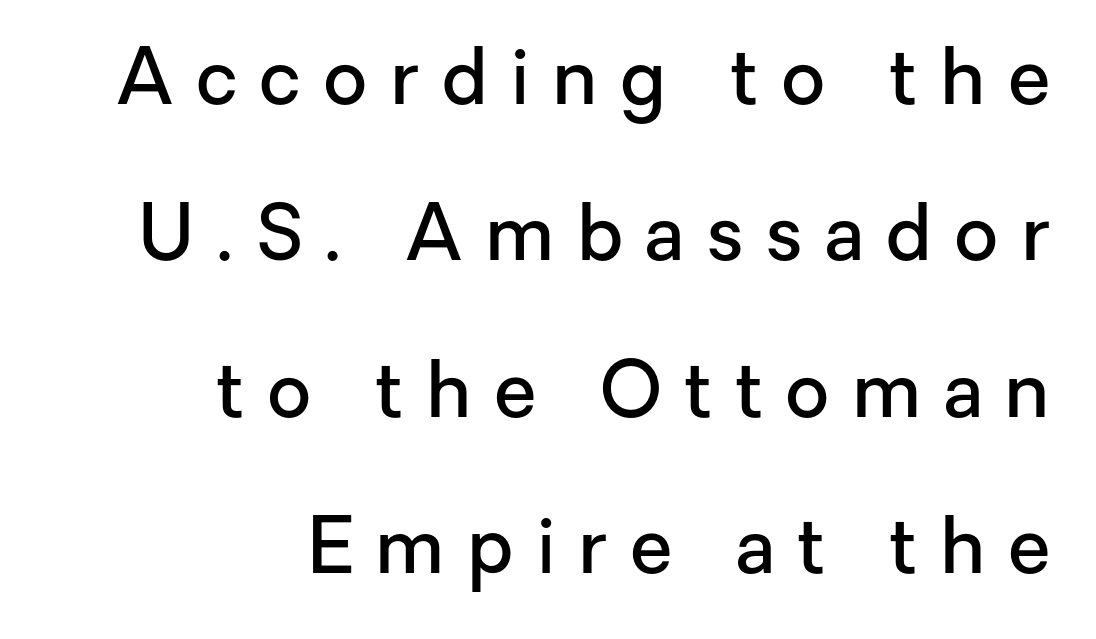
{"serif": "no", "italic": "no", "bold": "semi", "weight": "semibold", "width": "normal", "stroke_contrast": "low", "x_height": "medium", "monospaced": "no", "underline": "no", "align": "right", "line_spacing": "loose", "line_spacing_ratio": 2.03, "letter_spacing": "wide", "letter_spacing_em": 0.29, "glyph_px": 77}
